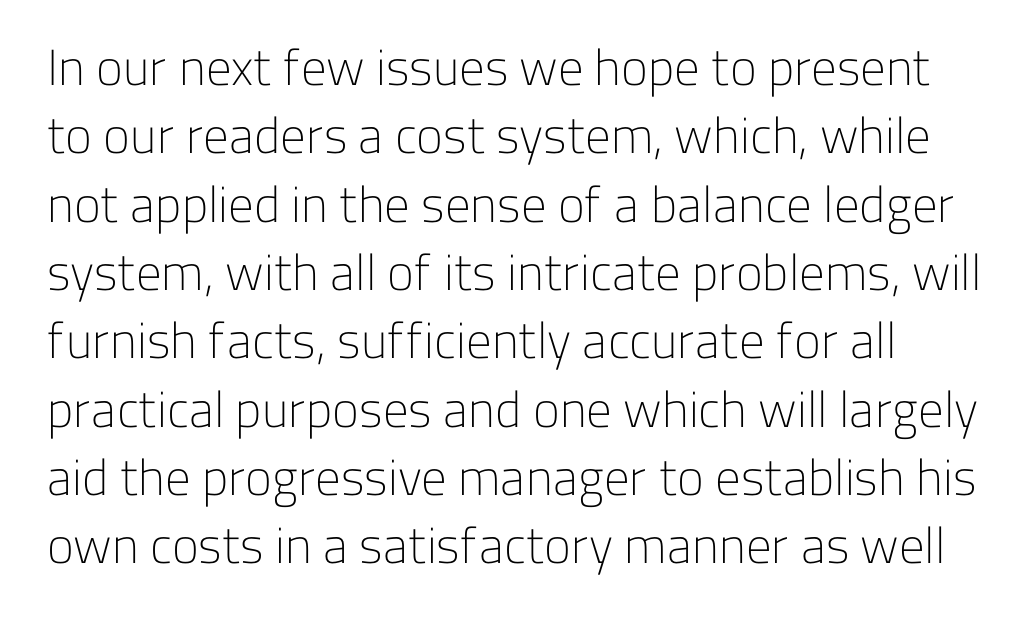
The image shows 51 px light sans-serif type, upright; set normal line spacing (1.34x), normal letter spacing, not underlined; low stroke contrast and a medium x-height.
